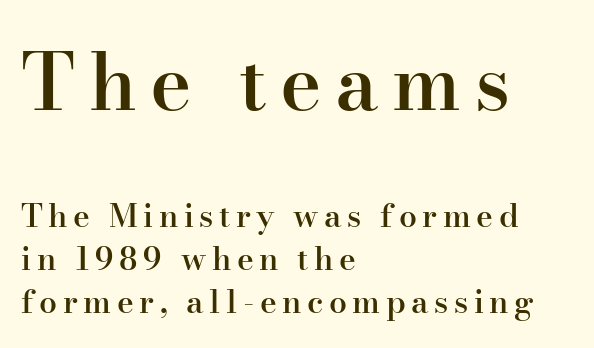
Q: Is the text bold? A: Semi-bold.
Q: Is the text italic (slanted)? A: No, it is upright.
Q: Is the typeface a serif or a sans-serif typeface? A: Serif.
Q: Is the text underlined? A: No.
Q: How is the paragraph aligned? A: Left-aligned.
Q: Is the spacing between lines tight, normal or loose? A: Normal.
Q: Which block of text is set in a larger size, the first (top) or the second (bottom)? A: The first (top) one.
Q: Width (condensed, normal, or wide)? A: Normal.
Q: Stroke contrast? A: High.
Q: x-height? A: Small.
Q: Monospaced? A: No.
